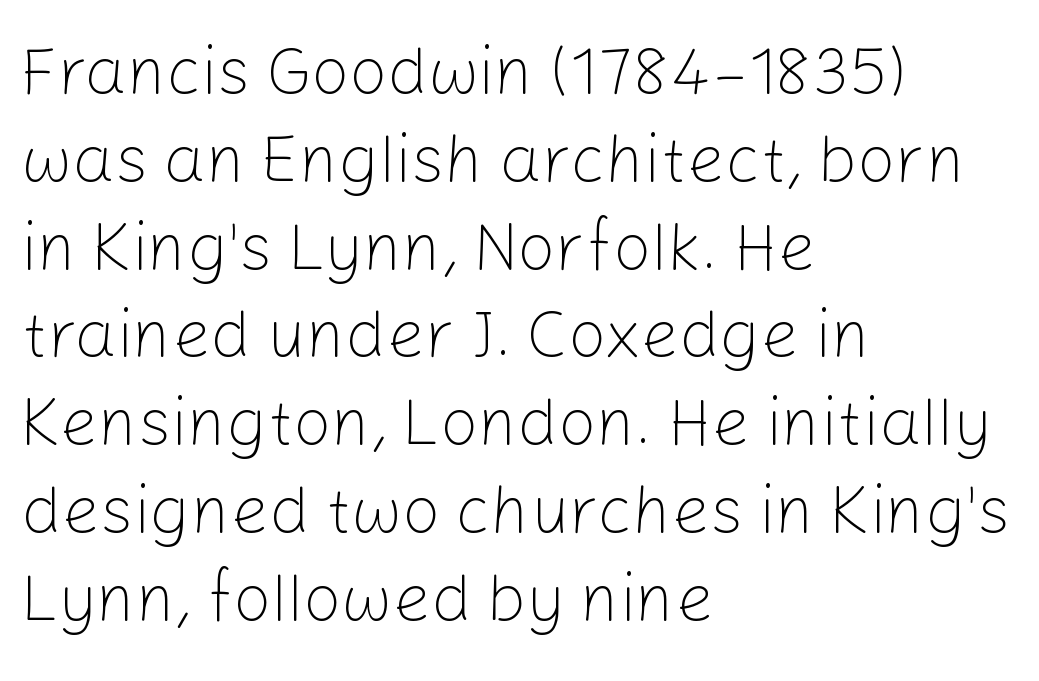
Q: Is the text bold? A: No.
Q: Is the text italic (slanted)? A: No, it is upright.
Q: Is the typeface a serif or a sans-serif typeface? A: Sans-serif.
Q: Is the text underlined? A: No.
Q: How is the paragraph aligned? A: Left-aligned.
Q: Is the spacing between letters normal or unusually wide? A: Normal.
Q: Is the spacing between lines tight, normal or loose? A: Normal.
Q: Width (condensed, normal, or wide)? A: Normal.
Q: Stroke contrast? A: Low.
Q: x-height? A: Medium.
Q: Monospaced? A: No.
